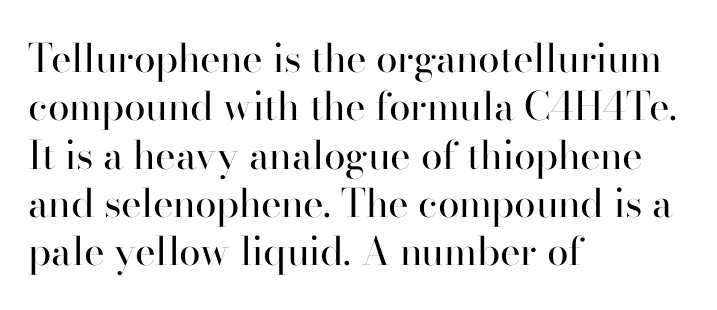
The image shows 39 px regular-weight serif type, upright; set left-aligned, line spacing 1.24x, normal letter spacing, not underlined; high stroke contrast and a small x-height.
